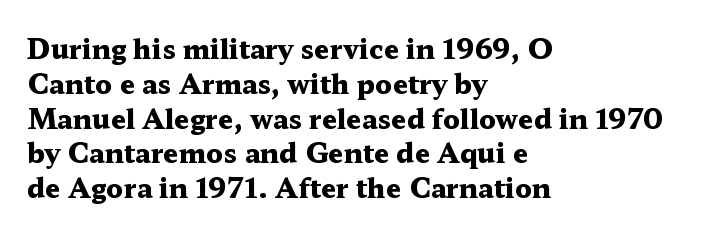
The words here are not underlined. Style check: upright. Typesetter's note: full bold, strokes at maximum text heaviness. Left-aligned paragraph, ragged on the right. One glance says typical: line gaps are just what's usual. Look at the tracking — it's just the regular setting, nothing added.
